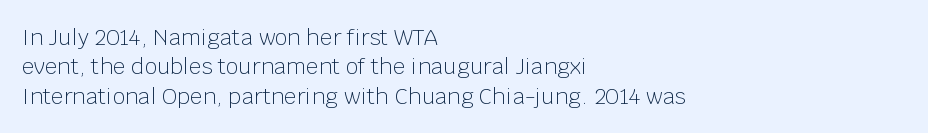
Q: Is the text bold? A: No.
Q: Is the text italic (slanted)? A: No, it is upright.
Q: Is the text underlined? A: No.
Q: How is the paragraph aligned? A: Left-aligned.
Q: Is the spacing between letters normal or unusually wide? A: Normal.
Q: Is the spacing between lines tight, normal or loose? A: Normal.
